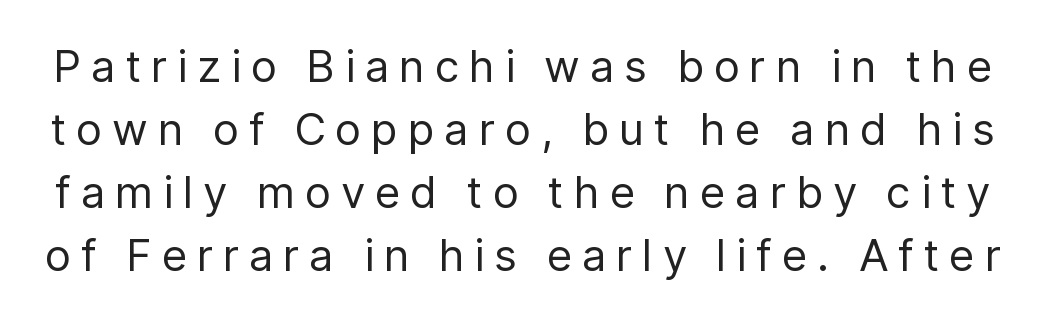
Q: Is the text bold? A: No.
Q: Is the text italic (slanted)? A: No, it is upright.
Q: Is the typeface a serif or a sans-serif typeface? A: Sans-serif.
Q: Is the text underlined? A: No.
Q: Is the spacing between letters normal or unusually wide? A: Unusually wide.
Q: Is the spacing between lines tight, normal or loose? A: Normal.
Q: Width (condensed, normal, or wide)? A: Normal.
Q: Stroke contrast? A: Low.
Q: x-height? A: Medium.
Q: Monospaced? A: No.
